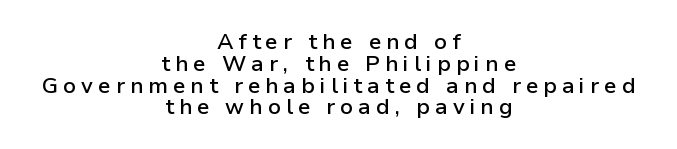
Q: Is the text bold? A: Semi-bold.
Q: Is the text italic (slanted)? A: No, it is upright.
Q: Is the text underlined? A: No.
Q: How is the paragraph aligned? A: Centered.
Q: Is the spacing between letters normal or unusually wide? A: Unusually wide.
Q: Is the spacing between lines tight, normal or loose? A: Tight.
